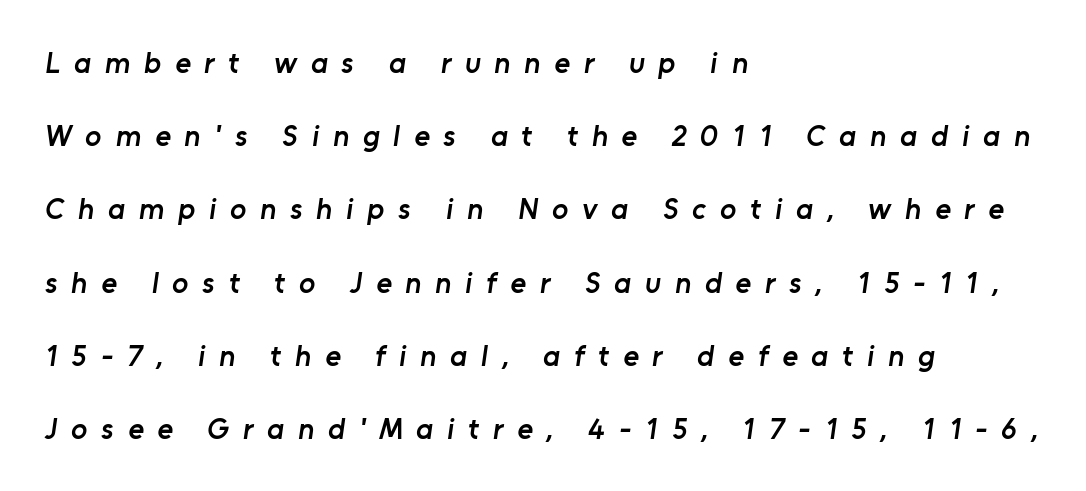
Q: Is the text bold? A: Semi-bold.
Q: Is the typeface a serif or a sans-serif typeface? A: Sans-serif.
Q: Is the text underlined? A: No.
Q: How is the paragraph aligned? A: Left-aligned.
Q: Is the spacing between letters normal or unusually wide? A: Unusually wide.
Q: Is the spacing between lines tight, normal or loose? A: Loose.
Q: Width (condensed, normal, or wide)? A: Normal.
Q: Stroke contrast? A: Low.
Q: x-height? A: Medium.
Q: Monospaced? A: No.
